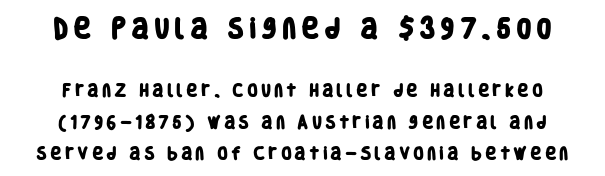
Line spacing here is loose. Spacing between characters has been opened up far beyond the box default. Decoration check: the copy has no underline. Larger block? The one above; the one below is distinctly smaller. You'd pick this weight for a headline — it's a proper bold.
